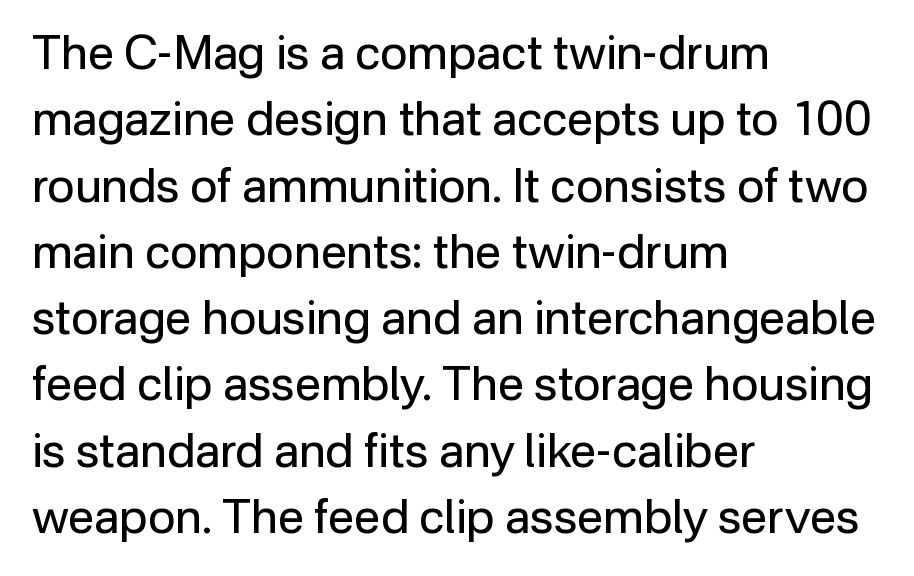
{"serif": "no", "italic": "no", "bold": "no", "weight": "regular", "width": "normal", "stroke_contrast": "low", "x_height": "medium", "monospaced": "no", "underline": "no", "align": "left", "line_spacing": "normal", "line_spacing_ratio": 1.41, "letter_spacing": "normal", "letter_spacing_em": 0.0, "glyph_px": 47}
